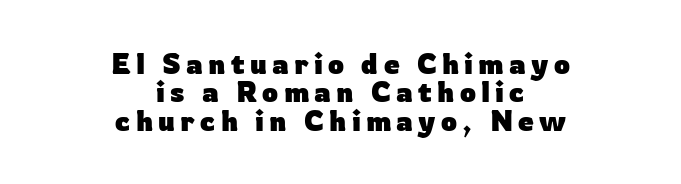
{"serif": "no", "italic": "no", "bold": "yes", "weight": "heavy", "width": "normal", "stroke_contrast": "low", "x_height": "medium", "monospaced": "no", "underline": "no", "align": "center", "line_spacing": "tight", "line_spacing_ratio": 1.01, "glyph_px": 28}
